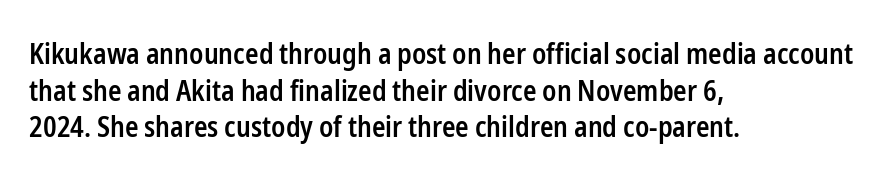
The image shows 28 px semibold, condensed sans-serif type, upright; set left-aligned, normal line spacing (1.31x), normal letter spacing, not underlined; low stroke contrast and a medium x-height.
